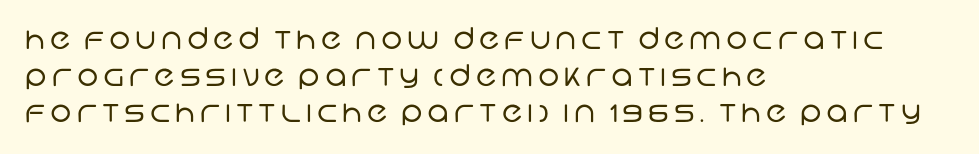
{"serif": "no", "bold": "no", "weight": "regular", "width": "normal", "stroke_contrast": "low", "x_height": "large", "monospaced": "no", "underline": "no", "align": "left", "line_spacing_ratio": 1.22, "glyph_px": 30}
